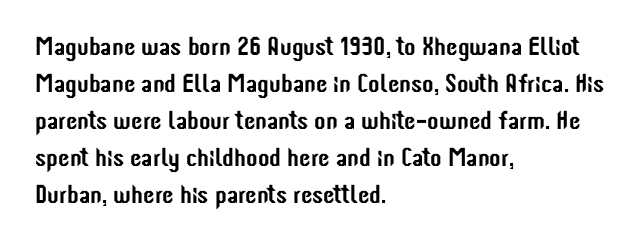
The image shows 26 px text type, upright; set left-aligned, normal line spacing (1.42x), normal letter spacing, not underlined.
